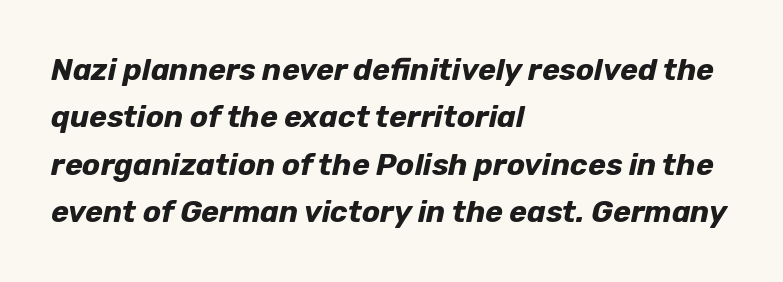
The image shows 30 px bold type, italic (leaning right); set left-aligned, normal line spacing (1.58x), normal letter spacing, not underlined; low stroke contrast and a medium x-height.
